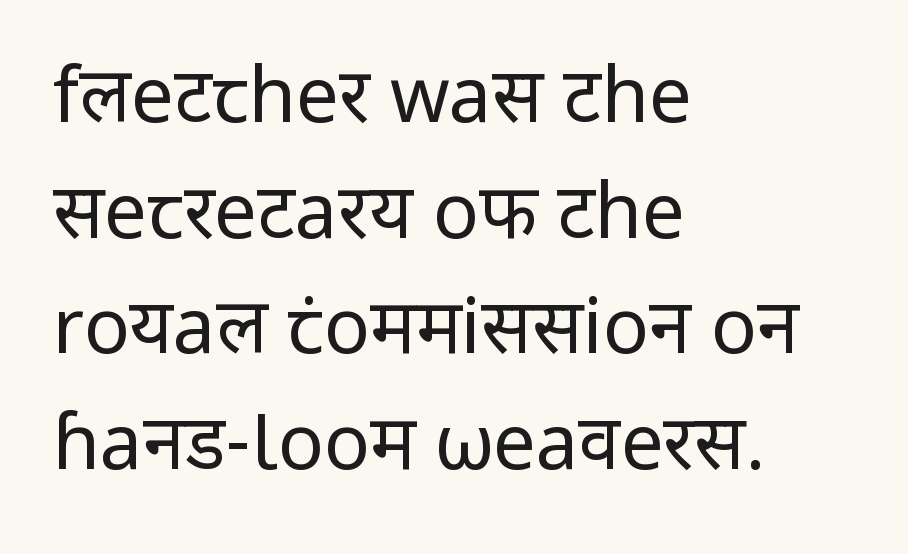
These lines sit exactly where default settings would place them. Classification — sans serif. These lines are rendered in a variable-pitch font. The compositor pushed each line to the left boundary.
